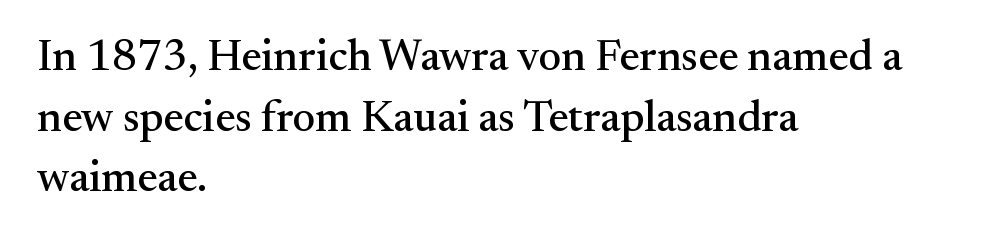
{"serif": "yes", "italic": "no", "width": "normal", "stroke_contrast": "medium", "x_height": "small", "monospaced": "no", "underline": "no", "align": "left", "line_spacing": "normal", "line_spacing_ratio": 1.38, "letter_spacing": "normal", "letter_spacing_em": 0.0, "glyph_px": 44}
